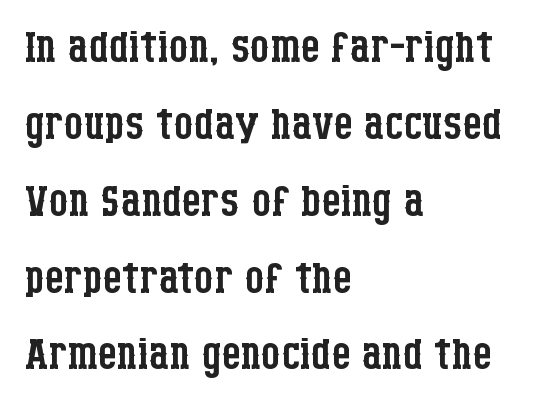
The image shows 61 px regular-weight, condensed serif type, upright; set left-aligned, normal line spacing (1.26x), normal letter spacing, not underlined; low stroke contrast and a large x-height.
